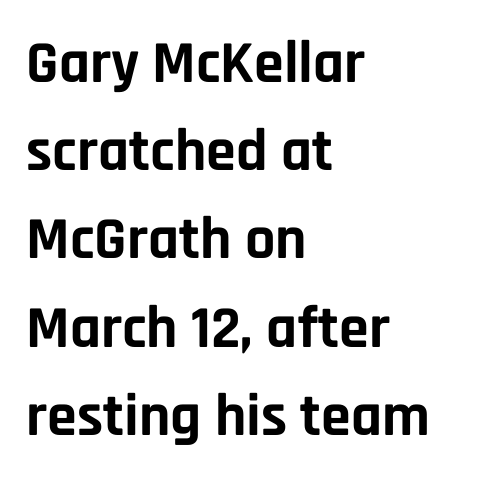
{"serif": "no", "italic": "no", "bold": "yes", "weight": "bold", "width": "normal", "stroke_contrast": "low", "x_height": "large", "monospaced": "no", "underline": "no", "align": "left", "line_spacing": "normal", "line_spacing_ratio": 1.47, "letter_spacing": "normal", "letter_spacing_em": 0.0, "glyph_px": 60}
